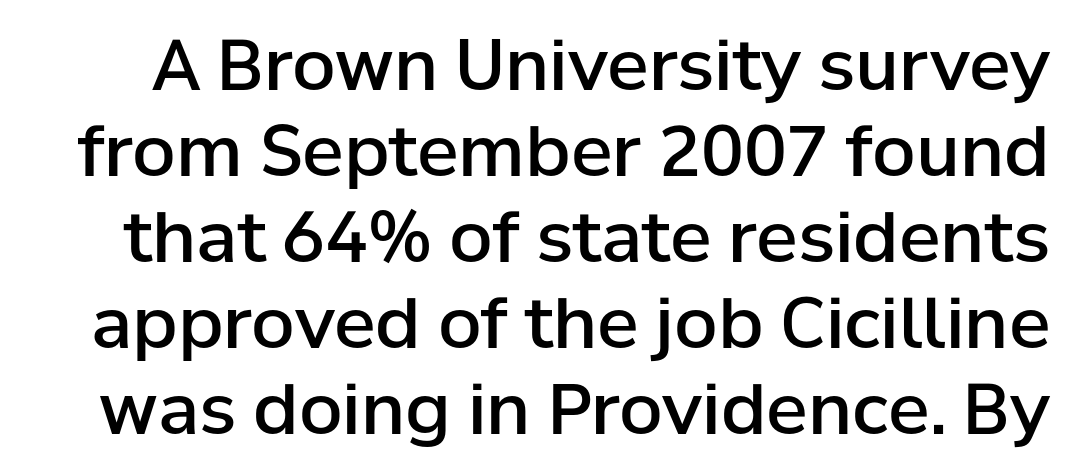
Q: Is the text bold? A: Semi-bold.
Q: Is the text italic (slanted)? A: No, it is upright.
Q: Is the typeface a serif or a sans-serif typeface? A: Sans-serif.
Q: Is the text underlined? A: No.
Q: Is the spacing between letters normal or unusually wide? A: Normal.
Q: Width (condensed, normal, or wide)? A: Normal.
Q: Stroke contrast? A: Low.
Q: x-height? A: Medium.
Q: Monospaced? A: No.
